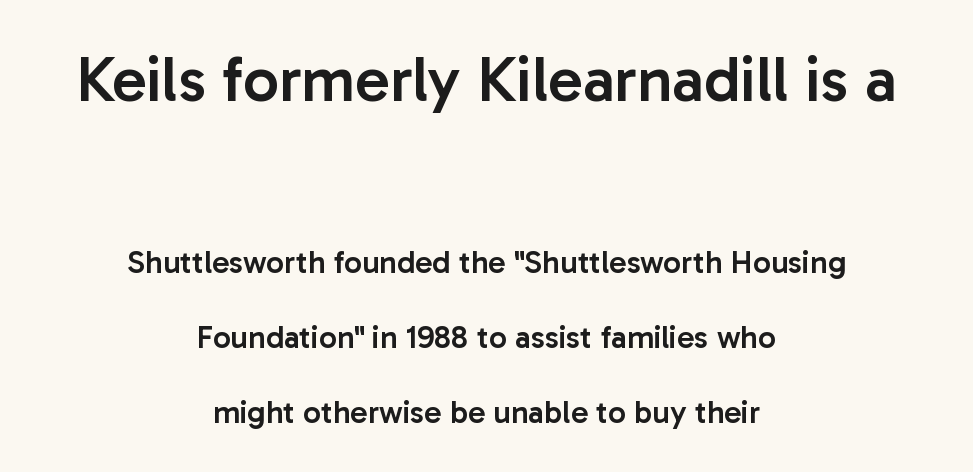
Spacing verdict: proportional, widths tailored to each character. The rendering uses a large line-height, opening up the rows. The tracking reads as untouched default to a designer's eye. Typesetter's note: demi weight, one step under bold. The passage is arranged like a title page — every line centered.
